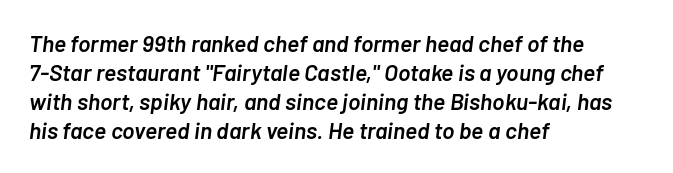
{"italic": "yes", "lean": "right", "slant_degrees": 7, "bold": "semi", "underline": "no", "align": "left", "line_spacing": "normal", "line_spacing_ratio": 1.26, "letter_spacing": "normal", "letter_spacing_em": 0.0, "glyph_px": 23}
